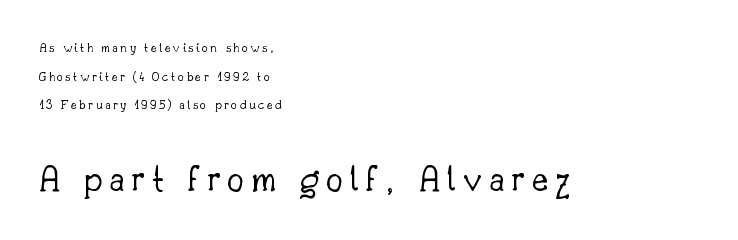
The image shows 39 px light type, upright; set left-aligned, loose line spacing (2.05x), not underlined; the second (bottom) block is 2.79x larger; low stroke contrast and a small x-height.
